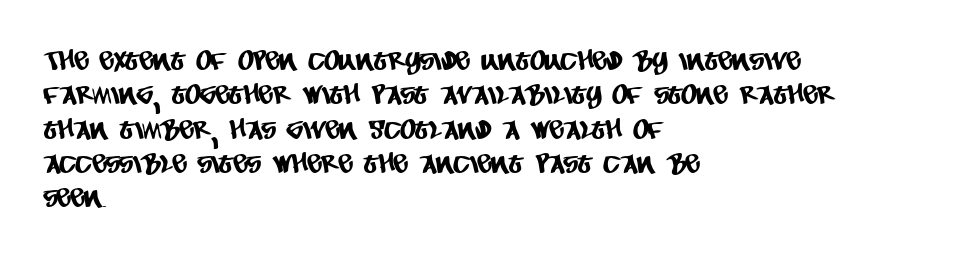
Q: Is the text underlined? A: No.
Q: How is the paragraph aligned? A: Left-aligned.
Q: Is the spacing between letters normal or unusually wide? A: Normal.
Q: Is the spacing between lines tight, normal or loose? A: Normal.
